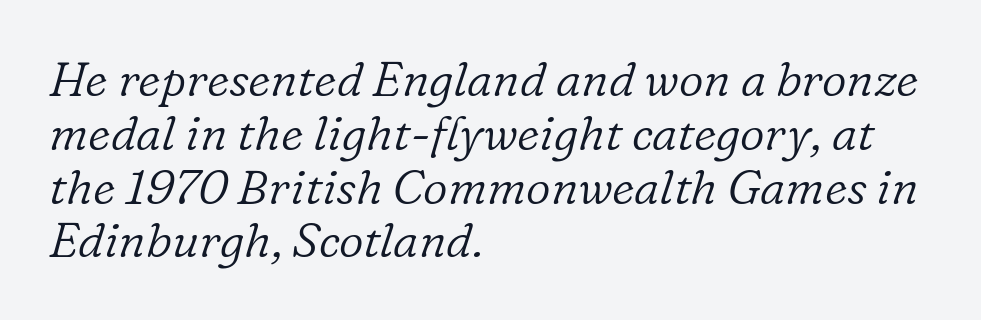
The letters advance in unequal steps, a hallmark of proportional type. Italic? Definitely — the glyphs are oblique. Unbolded letterforms with no extra heft. The space between consecutive lines is stingy.
